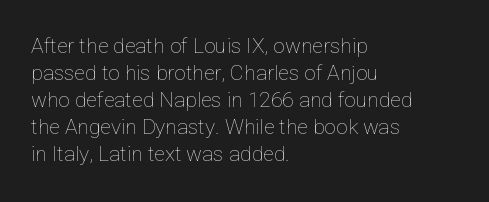
Q: Is the text bold? A: No.
Q: Is the text italic (slanted)? A: No, it is upright.
Q: Is the text underlined? A: No.
Q: How is the paragraph aligned? A: Left-aligned.
Q: Is the spacing between letters normal or unusually wide? A: Normal.
Q: Is the spacing between lines tight, normal or loose? A: Normal.
